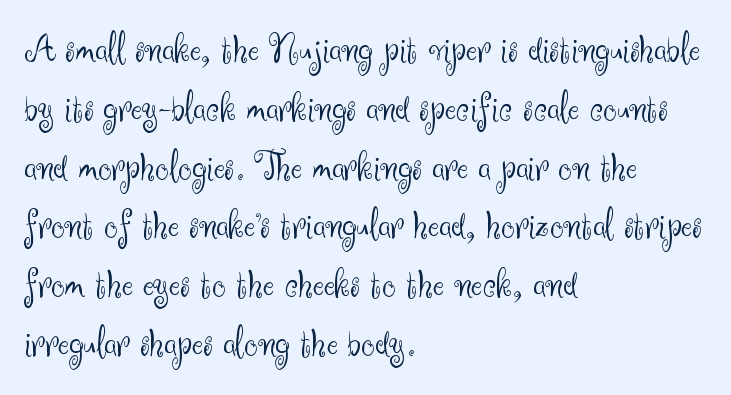
The image shows 42 px light sans-serif type, upright; set left-aligned, normal line spacing (1.4x), normal letter spacing, not underlined; medium stroke contrast and a small x-height.
